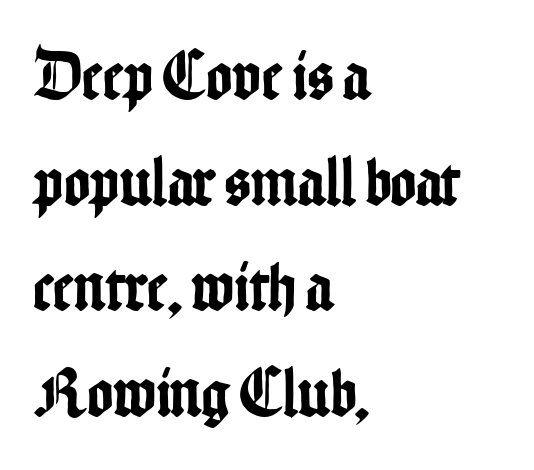
Line starts are locked; line ends wander. Each row of text sits above clean, open space. The line texture is even and compact thanks to regular tracking. Each new line begins a customary step beneath the previous one. This is sans-serif lettering, the kind often seen on screens and signage.
